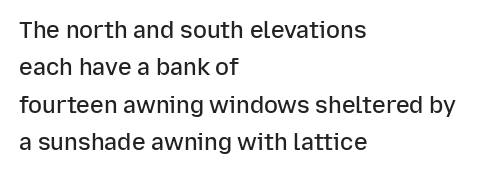
This is the in-between weight designers call semibold or demi. The line texture is even and compact thanks to regular tracking. Line starts are locked; line ends wander. A typesetter would call this leading conventional body-copy spacing. These lines were composed using upright roman letters.
